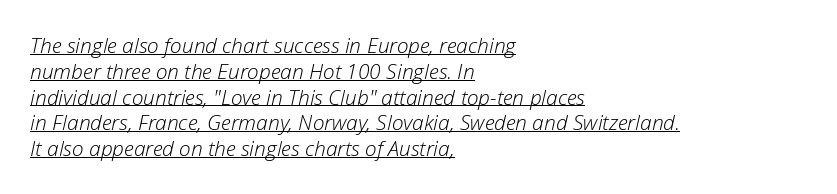
Q: Is the text bold? A: No.
Q: Is the text italic (slanted)? A: Yes, it leans right by about 12 degrees.
Q: Is the text underlined? A: Yes.
Q: How is the paragraph aligned? A: Left-aligned.
Q: Is the spacing between letters normal or unusually wide? A: Normal.
